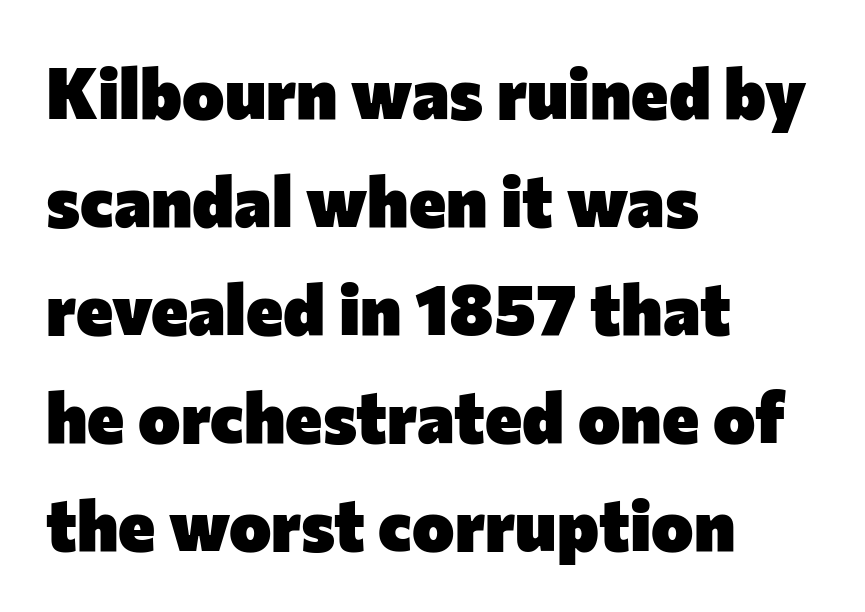
Leading: standard. All the whitespace from short lines collects on the right. The sample has been set heavy, in full bold. Each letter keeps its own natural width here, so spacing adapts to shape.
